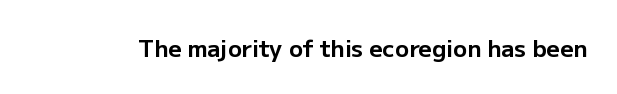
The image shows 23 px bold type, upright; set normal letter spacing, not underlined.
